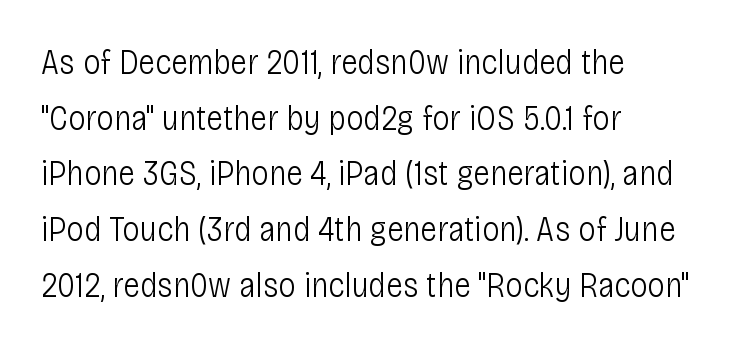
Q: Is the text bold? A: No.
Q: Is the text italic (slanted)? A: No, it is upright.
Q: Is the typeface a serif or a sans-serif typeface? A: Sans-serif.
Q: Is the text underlined? A: No.
Q: How is the paragraph aligned? A: Left-aligned.
Q: Is the spacing between letters normal or unusually wide? A: Normal.
Q: Is the spacing between lines tight, normal or loose? A: Normal.
Q: Width (condensed, normal, or wide)? A: Condensed.
Q: Stroke contrast? A: Low.
Q: x-height? A: Large.
Q: Monospaced? A: No.
